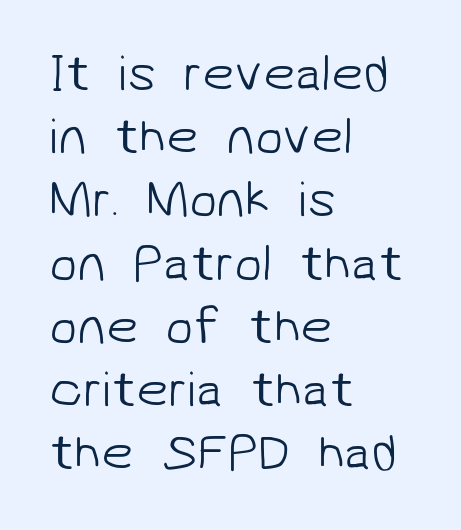
Q: Is the text bold? A: No.
Q: Is the typeface a serif or a sans-serif typeface? A: Sans-serif.
Q: Is the text underlined? A: No.
Q: How is the paragraph aligned? A: Left-aligned.
Q: Is the spacing between letters normal or unusually wide? A: Normal.
Q: Width (condensed, normal, or wide)? A: Normal.
Q: Stroke contrast? A: Low.
Q: x-height? A: Medium.
Q: Monospaced? A: No.
